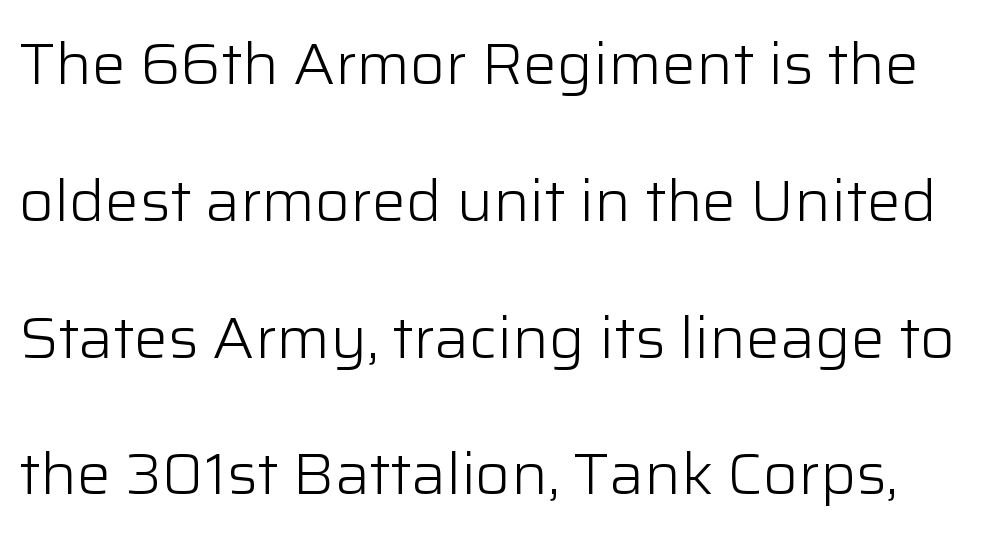
Q: Is the text bold? A: No.
Q: Is the text italic (slanted)? A: No, it is upright.
Q: Is the typeface a serif or a sans-serif typeface? A: Sans-serif.
Q: Is the text underlined? A: No.
Q: Is the spacing between letters normal or unusually wide? A: Normal.
Q: Is the spacing between lines tight, normal or loose? A: Loose.
Q: Width (condensed, normal, or wide)? A: Normal.
Q: Stroke contrast? A: Low.
Q: x-height? A: Medium.
Q: Monospaced? A: No.
